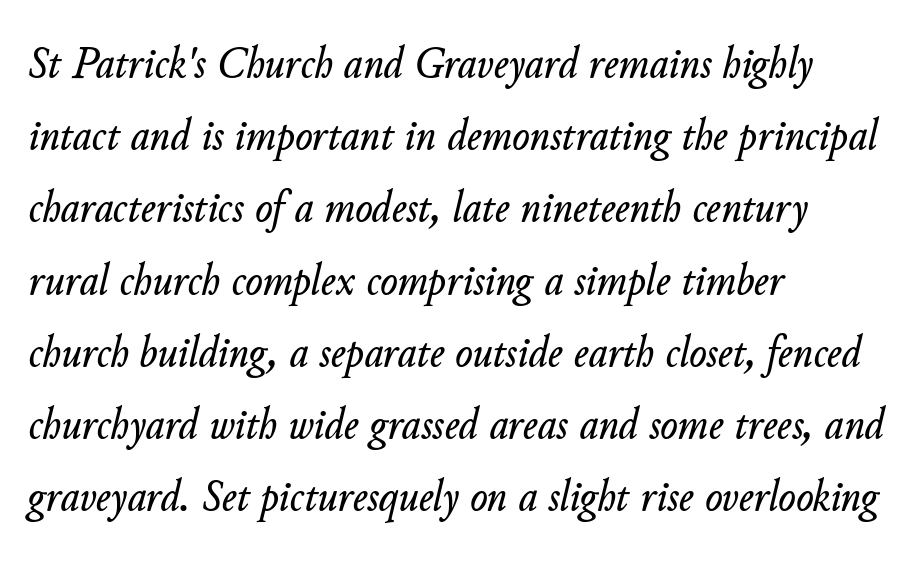
Q: Is the text italic (slanted)? A: Yes, it leans right by about 11 degrees.
Q: Is the text underlined? A: No.
Q: How is the paragraph aligned? A: Left-aligned.
Q: Is the spacing between letters normal or unusually wide? A: Normal.
Q: Is the spacing between lines tight, normal or loose? A: Normal.
Q: Width (condensed, normal, or wide)? A: Normal.
Q: Stroke contrast? A: Low.
Q: x-height? A: Small.
Q: Monospaced? A: No.
